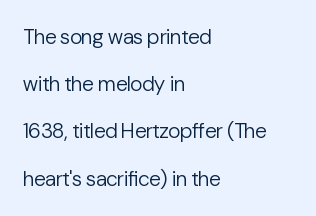
Q: Is the text bold? A: No.
Q: Is the text italic (slanted)? A: No, it is upright.
Q: Is the text underlined? A: No.
Q: How is the paragraph aligned? A: Left-aligned.
Q: Is the spacing between letters normal or unusually wide? A: Normal.
Q: Is the spacing between lines tight, normal or loose? A: Loose.
